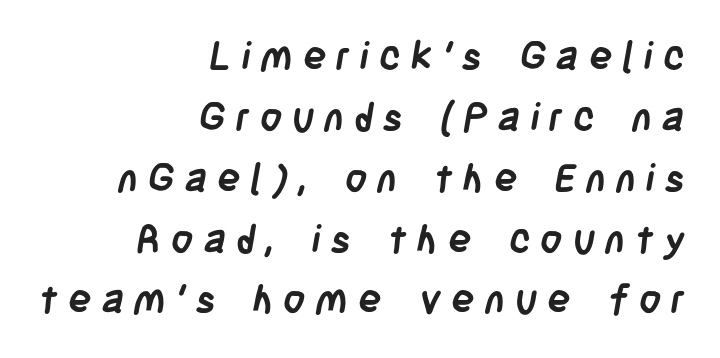
{"serif": "no", "bold": "yes", "weight": "semibold", "width": "condensed", "stroke_contrast": "low", "x_height": "large", "monospaced": "no", "underline": "no", "align": "right", "line_spacing": "normal", "line_spacing_ratio": 1.56, "letter_spacing": "wide", "letter_spacing_em": 0.25, "glyph_px": 39}
